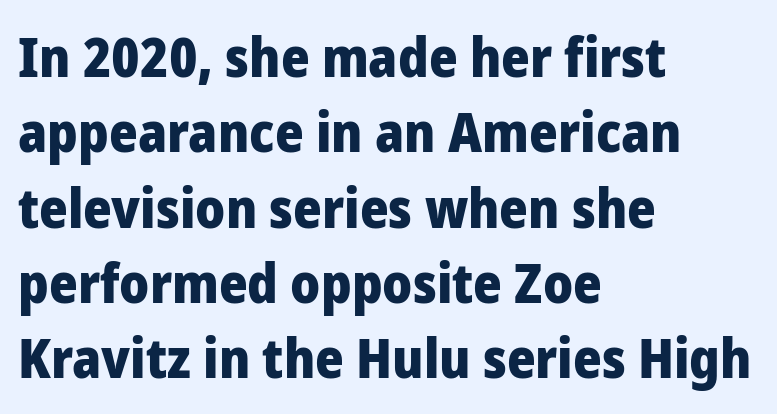
Q: Is the text bold? A: Yes.
Q: Is the text italic (slanted)? A: No, it is upright.
Q: Is the typeface a serif or a sans-serif typeface? A: Sans-serif.
Q: Is the text underlined? A: No.
Q: How is the paragraph aligned? A: Left-aligned.
Q: Is the spacing between letters normal or unusually wide? A: Normal.
Q: Is the spacing between lines tight, normal or loose? A: Normal.
Q: Width (condensed, normal, or wide)? A: Normal.
Q: Stroke contrast? A: Low.
Q: x-height? A: Medium.
Q: Monospaced? A: No.
